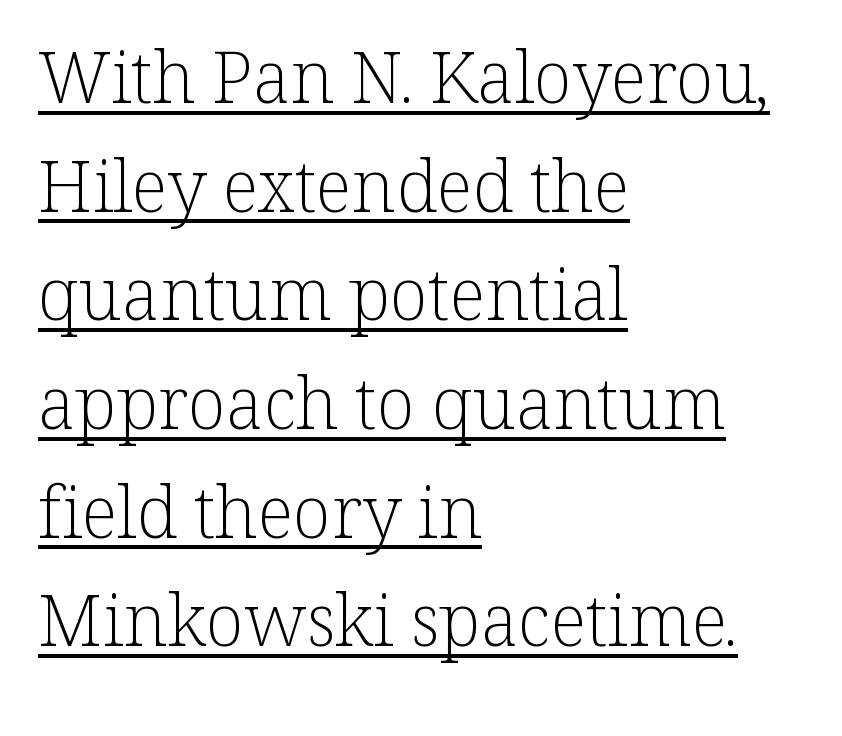
{"serif": "yes", "italic": "no", "bold": "no", "weight": "light", "width": "normal", "stroke_contrast": "low", "x_height": "medium", "monospaced": "no", "underline": "yes", "align": "left", "line_spacing": "normal", "line_spacing_ratio": 1.53, "letter_spacing": "normal", "letter_spacing_em": 0.0, "glyph_px": 71}
